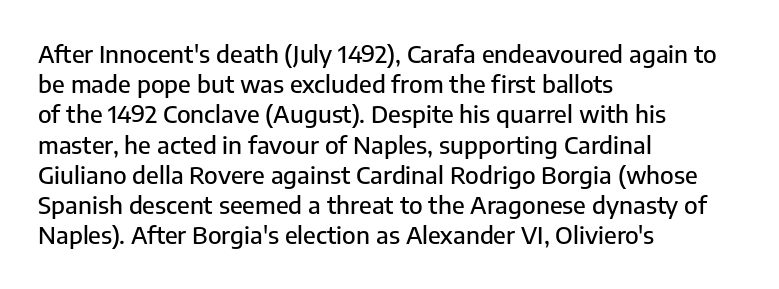
{"italic": "no", "underline": "no", "align": "left", "line_spacing": "normal", "line_spacing_ratio": 1.26, "letter_spacing": "normal", "letter_spacing_em": 0.0, "glyph_px": 24}
